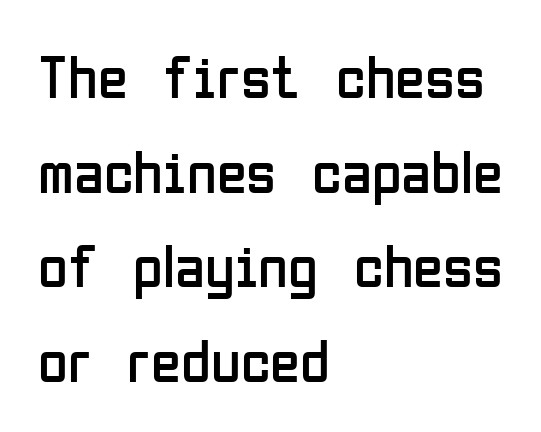
Q: Is the text bold? A: No.
Q: Is the text italic (slanted)? A: No, it is upright.
Q: Is the typeface a serif or a sans-serif typeface? A: Sans-serif.
Q: Is the text underlined? A: No.
Q: How is the paragraph aligned? A: Left-aligned.
Q: Is the spacing between letters normal or unusually wide? A: Normal.
Q: Is the spacing between lines tight, normal or loose? A: Normal.
Q: Width (condensed, normal, or wide)? A: Condensed.
Q: Stroke contrast? A: Low.
Q: x-height? A: Medium.
Q: Monospaced? A: No.
